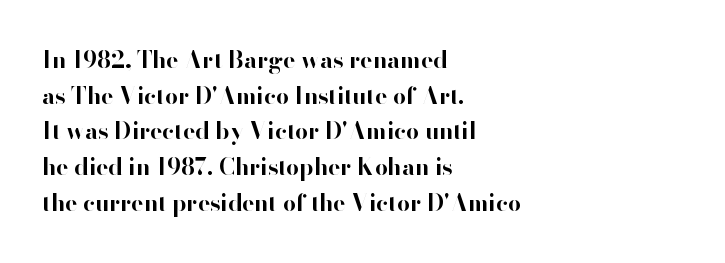
Is the block centered? No — it sits flush against the left margin. A full-strength bold gives these letters their thick strokes. The zone under the glyphs is completely vacant. This sample uses an upright cut, with every glyph sitting square on the baseline. The passage shown has conventional tracking throughout. The line-height multiplier appears to be the usual default.
